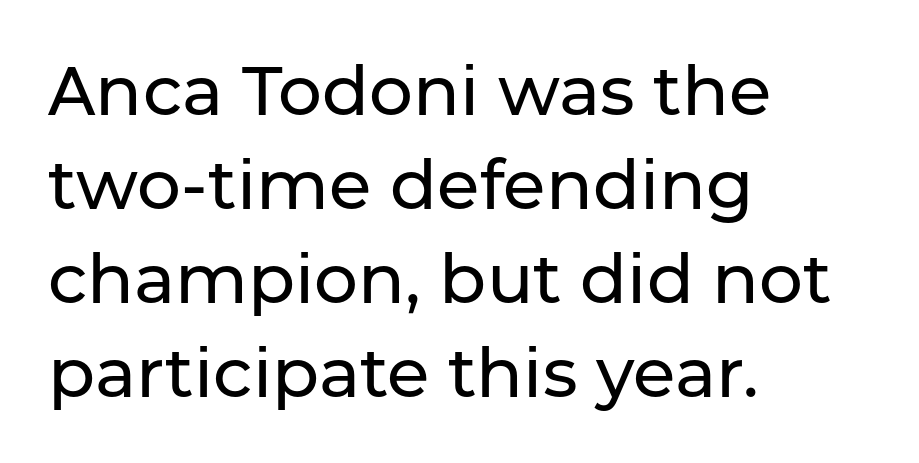
The image shows 69 px sans-serif type, upright; set left-aligned, normal line spacing (1.36x), normal letter spacing, not underlined; low stroke contrast and a medium x-height.
